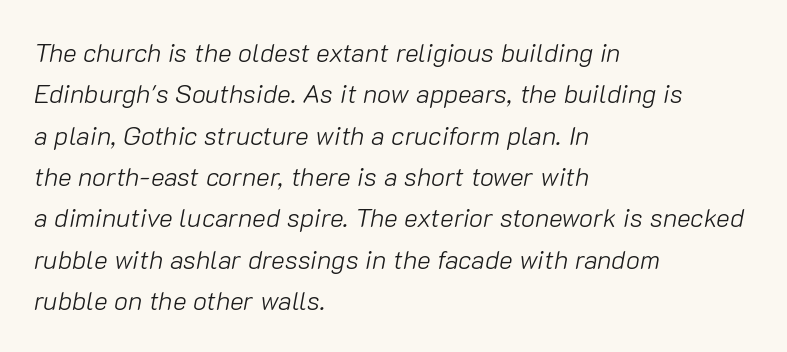
Q: Is the text bold? A: No.
Q: Is the text italic (slanted)? A: Yes, it leans right by about 10 degrees.
Q: Is the text underlined? A: No.
Q: How is the paragraph aligned? A: Left-aligned.
Q: Is the spacing between letters normal or unusually wide? A: Normal.
Q: Is the spacing between lines tight, normal or loose? A: Normal.
